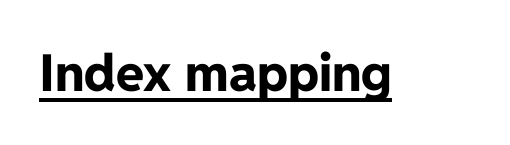
The characters look thick and weighty, a clear bold. A typesetter would call this proportional, since set widths differ per character. Each letter's strokes conclude bluntly, with no projecting serifs. Each word holds together tightly as a unit, with standard inter-letter gaps.
